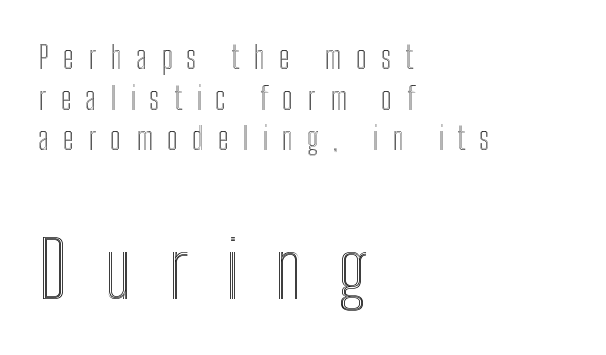
Q: Is the text italic (slanted)? A: No, it is upright.
Q: Is the text underlined? A: No.
Q: How is the paragraph aligned? A: Left-aligned.
Q: Is the spacing between letters normal or unusually wide? A: Unusually wide.
Q: Is the spacing between lines tight, normal or loose? A: Normal.
Q: Which block of text is set in a larger size, the first (top) or the second (bottom)? A: The second (bottom) one.
Q: Width (condensed, normal, or wide)? A: Condensed.
Q: x-height? A: Medium.
Q: Monospaced? A: No.
